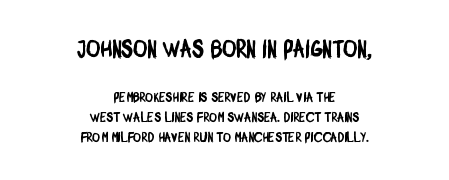
The image shows 24 px text type; set centered, normal line spacing (1.44x), normal letter spacing, not underlined; the first (top) block is 1.71x larger.
